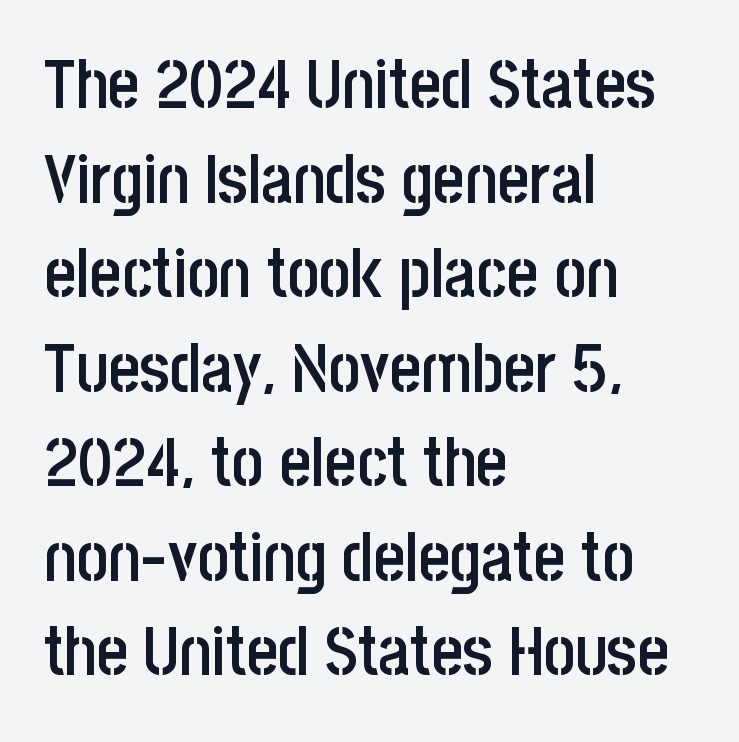
Q: Is the text bold? A: Semi-bold.
Q: Is the text italic (slanted)? A: No, it is upright.
Q: Is the typeface a serif or a sans-serif typeface? A: Sans-serif.
Q: Is the text underlined? A: No.
Q: How is the paragraph aligned? A: Left-aligned.
Q: Is the spacing between letters normal or unusually wide? A: Normal.
Q: Is the spacing between lines tight, normal or loose? A: Normal.
Q: Width (condensed, normal, or wide)? A: Condensed.
Q: Stroke contrast? A: Low.
Q: x-height? A: Large.
Q: Monospaced? A: No.
